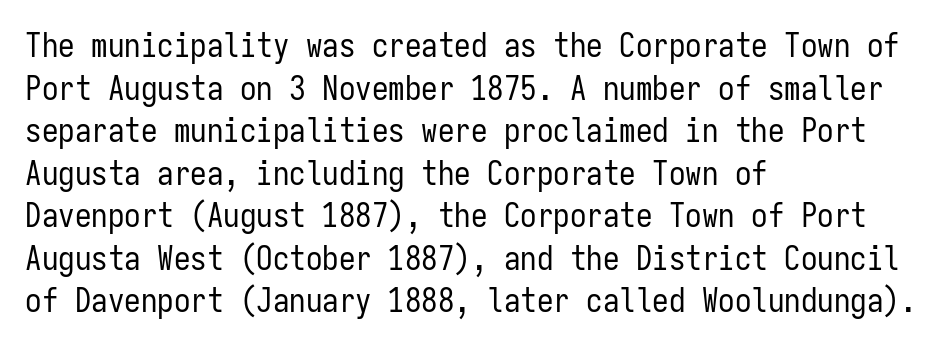
Caption: standard tracking, unaltered. Think standard paragraph weight, or any step lighter than that. Anything drawn beneath the words? Only blank space. Do the characters align in a grid? Yes, the font is monospaced.
